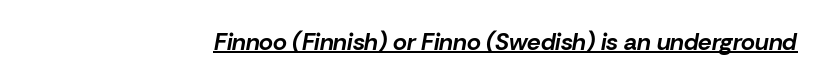
Chunky letters — that's bold for sure. Would a proofreader flag this as italicized? Yes. Underline: present. Letter spacing: default.
